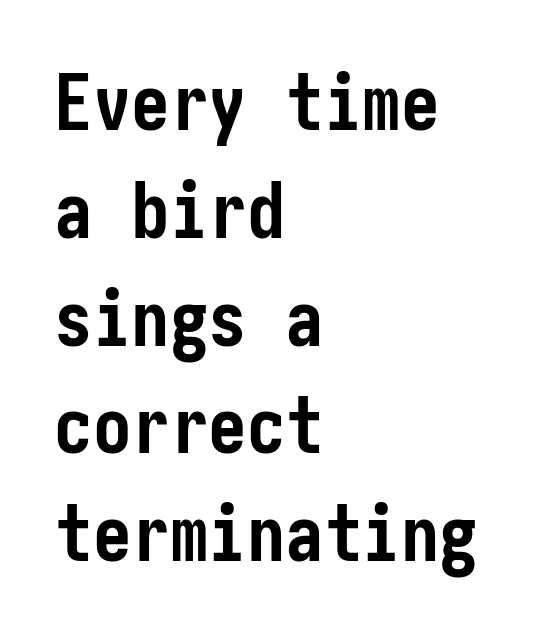
{"serif": "no", "italic": "no", "bold": "yes", "weight": "semibold", "width": "condensed", "stroke_contrast": "low", "x_height": "medium", "underline": "no", "align": "left", "line_spacing": "normal", "line_spacing_ratio": 1.4, "letter_spacing": "normal", "letter_spacing_em": 0.0, "glyph_px": 77}
